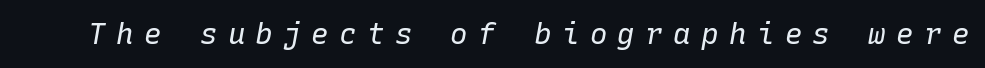
Q: Is the text bold? A: No.
Q: Is the text italic (slanted)? A: Yes, it leans right by about 10 degrees.
Q: Is the text underlined? A: No.
Q: Is the spacing between letters normal or unusually wide? A: Unusually wide.
Q: Width (condensed, normal, or wide)? A: Normal.
Q: Stroke contrast? A: Low.
Q: x-height? A: Medium.
Q: Monospaced? A: Yes.
